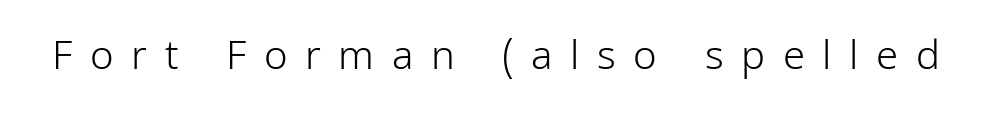
Q: Is the text bold? A: No.
Q: Is the text italic (slanted)? A: No, it is upright.
Q: Is the typeface a serif or a sans-serif typeface? A: Sans-serif.
Q: Is the text underlined? A: No.
Q: Is the spacing between letters normal or unusually wide? A: Unusually wide.
Q: Width (condensed, normal, or wide)? A: Condensed.
Q: Stroke contrast? A: Low.
Q: x-height? A: Medium.
Q: Monospaced? A: No.
